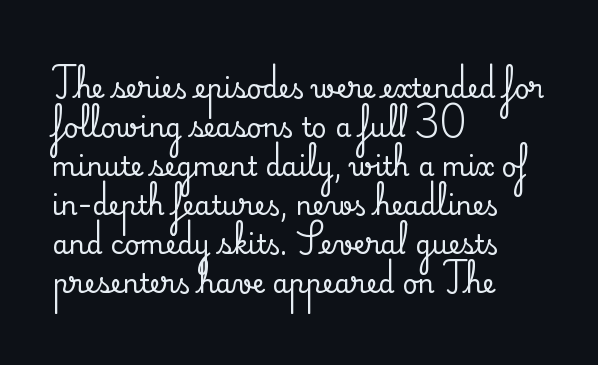
The compositor pushed each line to the left boundary. Every stem runs plumb, perpendicular to the baseline. This sample keeps an unexceptional amount of space between lines. Here the glyphs are tracked normally, forming tight word shapes. Descender tails drop into unmarked territory.
